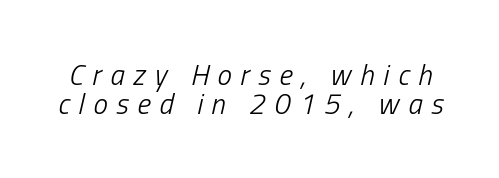
Letter spacing: wide. A bare baseline throughout the passage. You could not count columns in this text — the font is proportionally spaced. Stroke thickness stays within the range of a standard reading face or lighter.
